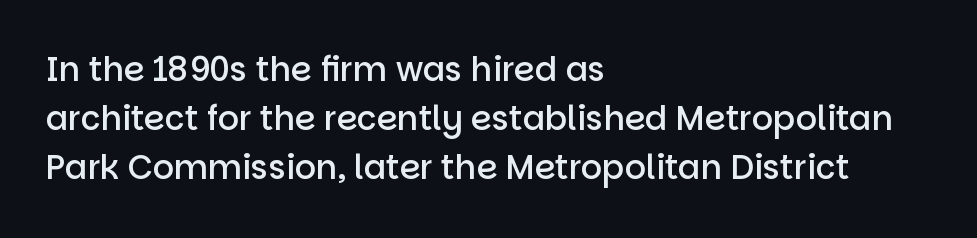
The image shows 33 px semibold sans-serif type, upright; set left-aligned, normal line spacing (1.49x), normal letter spacing, not underlined; low stroke contrast and a large x-height.
